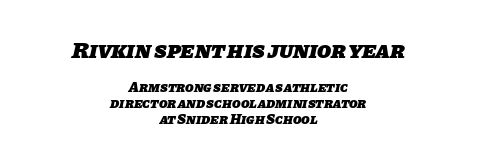
Q: Is the text bold? A: Yes.
Q: Is the text underlined? A: No.
Q: How is the paragraph aligned? A: Centered.
Q: Is the spacing between letters normal or unusually wide? A: Normal.
Q: Is the spacing between lines tight, normal or loose? A: Tight.
Q: Which block of text is set in a larger size, the first (top) or the second (bottom)? A: The first (top) one.
